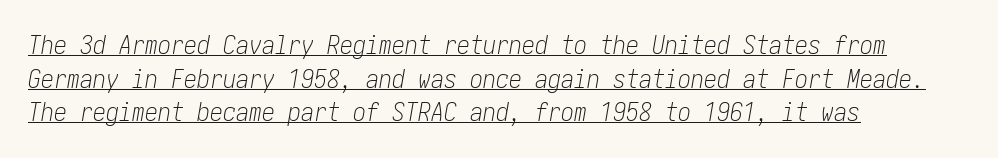
{"italic": "yes", "lean": "right", "slant_degrees": 10, "bold": "no", "underline": "yes", "align": "left", "line_spacing": "normal", "line_spacing_ratio": 1.29, "letter_spacing": "normal", "letter_spacing_em": 0.0, "glyph_px": 26}
